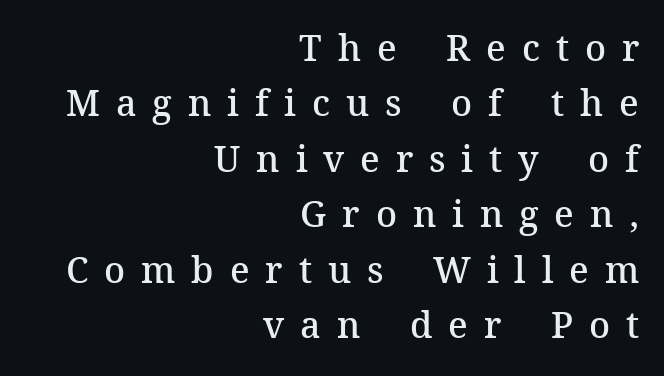
The image shows 36 px semibold serif type, upright; set right-aligned, normal line spacing (1.54x), unusually wide letter spacing (+0.44 em), not underlined; medium stroke contrast and a medium x-height.
